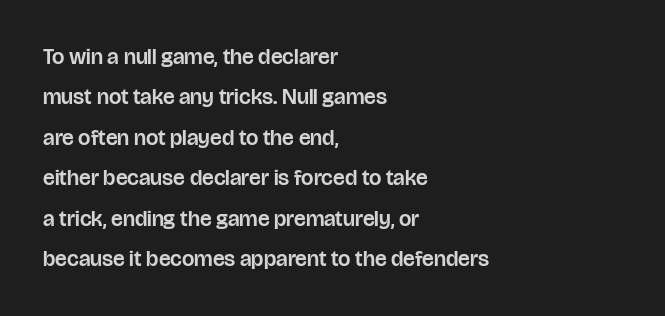
{"italic": "no", "underline": "no", "align": "left", "line_spacing_ratio": 1.84, "letter_spacing": "normal", "letter_spacing_em": 0.0, "glyph_px": 22}
